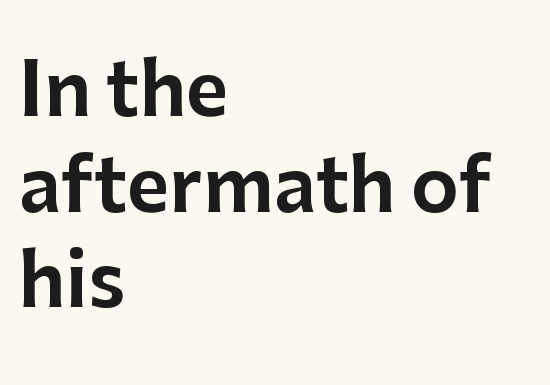
The image shows 73 px sans-serif type, upright; set left-aligned, normal line spacing (1.31x), normal letter spacing, not underlined; low stroke contrast and a medium x-height.
